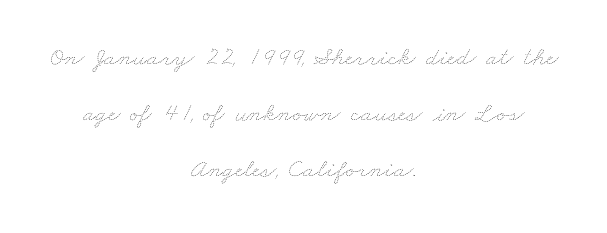
{"bold": "no", "underline": "no", "align": "center", "line_spacing": "loose", "line_spacing_ratio": 2.15, "letter_spacing": "normal", "letter_spacing_em": 0.0, "glyph_px": 26}
